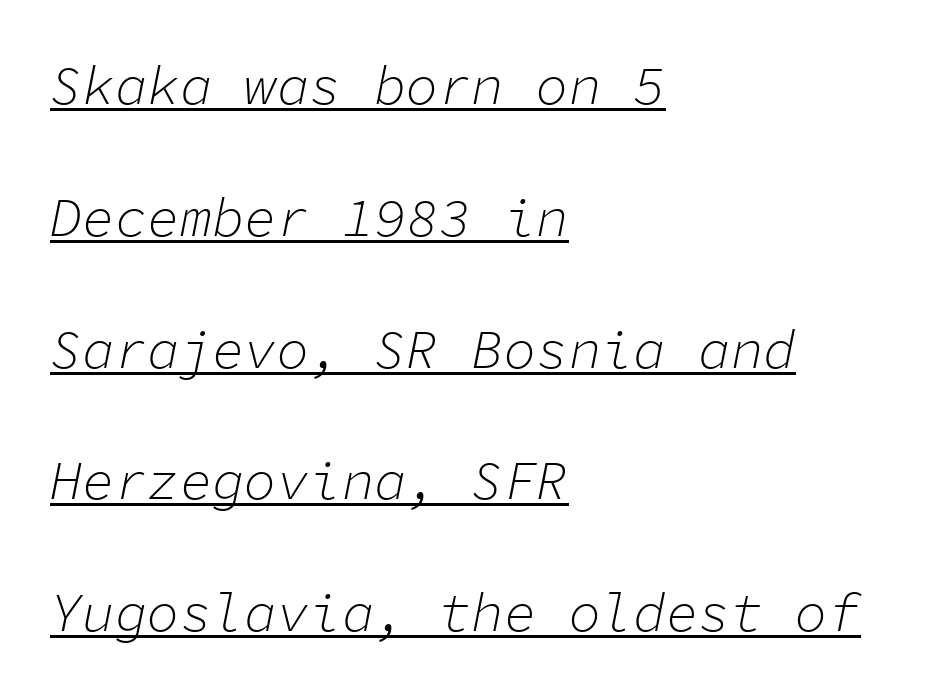
The space between consecutive lines is lavish. These glyphs show unthickened strokes, regular width or finer. Each letter, wide or thin by design, is forced into the same width here. Quick note: italic.
